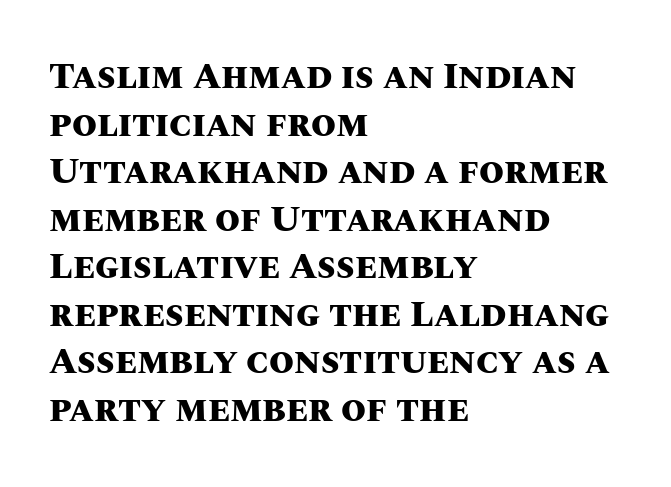
Q: Is the text bold? A: Yes.
Q: Is the text italic (slanted)? A: No, it is upright.
Q: Is the text underlined? A: No.
Q: How is the paragraph aligned? A: Left-aligned.
Q: Is the spacing between letters normal or unusually wide? A: Normal.
Q: Is the spacing between lines tight, normal or loose? A: Normal.
Q: Width (condensed, normal, or wide)? A: Normal.
Q: Stroke contrast? A: Medium.
Q: x-height? A: Large.
Q: Monospaced? A: No.
